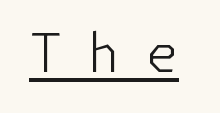
This is the regular roman posture of the typeface. I'd call this a sans setting — the letters go barefoot. There is plenty of visible air inserted between adjacent glyphs. The cut favours lightness, reaching ordinary text weight at its darkest. Somebody hit Ctrl+U on this one — the words are underlined.
